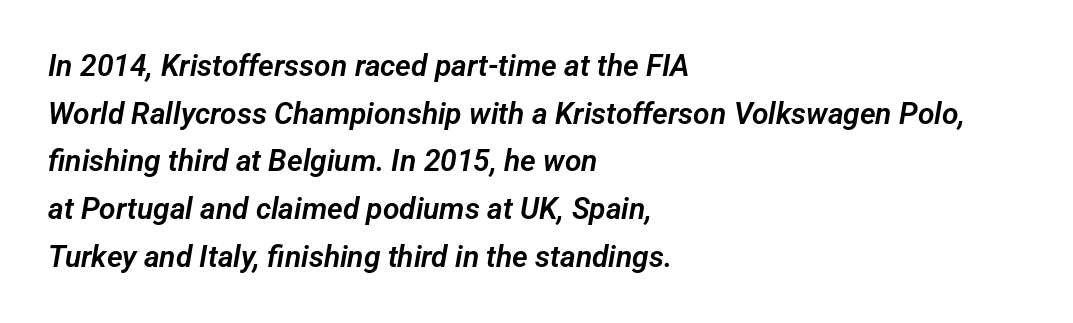
The image shows 30 px sans-serif type; set left-aligned, normal line spacing (1.59x), normal letter spacing, not underlined; low stroke contrast and a medium x-height.
